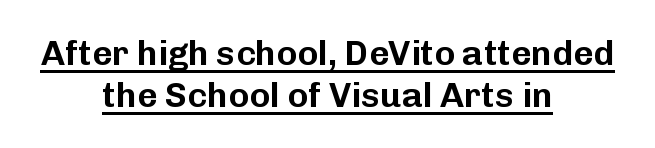
The font's upright variant was chosen for this text. The lines are quadded center. Compared with typical body copy, the letter spacing here is the same. Typographically, this falls in the sans-serif category. Proportional: the letters do not fall into vertical columns. Caption: lettering with a line underneath.
